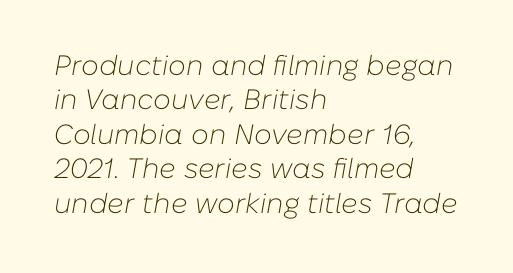
{"italic": "yes", "lean": "right", "slant_degrees": 10, "bold": "no", "weight": "light", "width": "normal", "stroke_contrast": "low", "x_height": "medium", "monospaced": "no", "underline": "no", "align": "left", "line_spacing_ratio": 1.23, "letter_spacing": "normal", "letter_spacing_em": 0.0, "glyph_px": 28}
